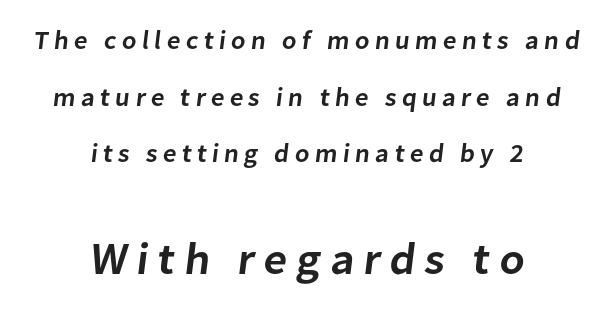
The image shows 45 px semibold sans-serif type; set centered, loose line spacing (2.18x), unusually wide letter spacing (+0.2 em), not underlined; the second (bottom) block is 1.73x larger; low stroke contrast and a medium x-height.
